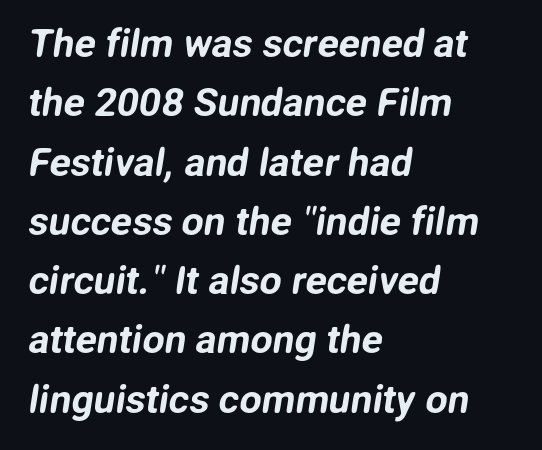
{"serif": "no", "width": "normal", "stroke_contrast": "low", "x_height": "medium", "monospaced": "no", "underline": "no", "align": "left", "line_spacing": "normal", "line_spacing_ratio": 1.52, "letter_spacing": "normal", "letter_spacing_em": 0.0, "glyph_px": 39}
